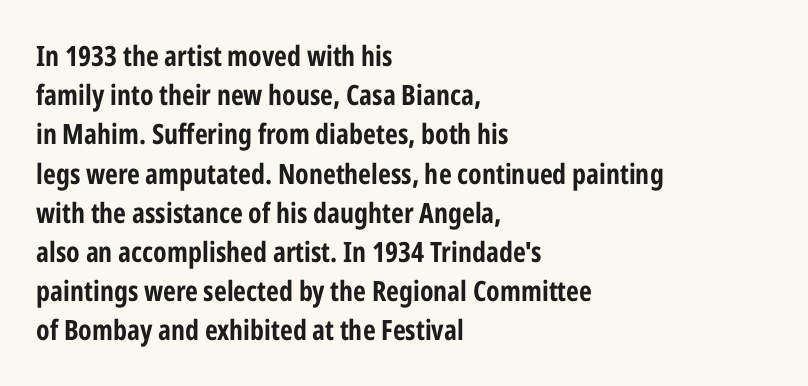
Interline gaps are of average width in this sample. Unlike italic type, these characters show no tilt at all. A bare baseline throughout the passage. The glyphs in this specimen are sans serif.
